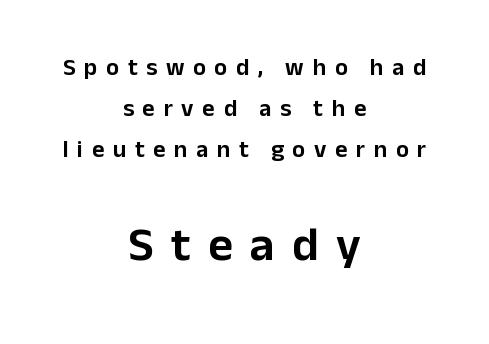
Q: Is the text italic (slanted)? A: No, it is upright.
Q: Is the typeface a serif or a sans-serif typeface? A: Sans-serif.
Q: Is the text underlined? A: No.
Q: How is the paragraph aligned? A: Centered.
Q: Is the spacing between letters normal or unusually wide? A: Unusually wide.
Q: Is the spacing between lines tight, normal or loose? A: Normal.
Q: Which block of text is set in a larger size, the first (top) or the second (bottom)? A: The second (bottom) one.
Q: Width (condensed, normal, or wide)? A: Normal.
Q: Stroke contrast? A: Low.
Q: x-height? A: Medium.
Q: Monospaced? A: No.
